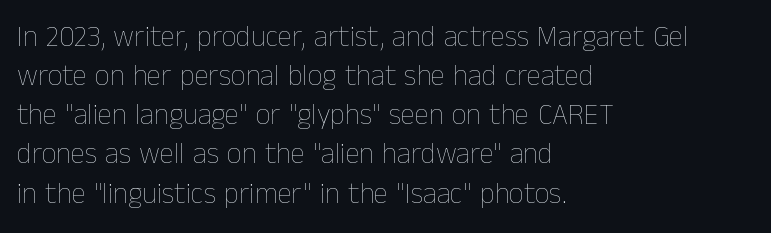
{"italic": "no", "bold": "no", "weight": "thin", "width": "normal", "stroke_contrast": "low", "x_height": "medium", "monospaced": "no", "underline": "no", "align": "left", "line_spacing": "normal", "line_spacing_ratio": 1.35, "letter_spacing": "normal", "letter_spacing_em": 0.0, "glyph_px": 29}
